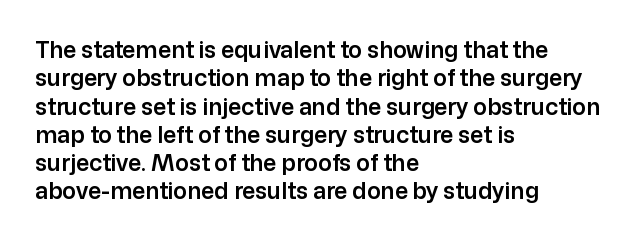
Q: Is the text italic (slanted)? A: No, it is upright.
Q: Is the text underlined? A: No.
Q: How is the paragraph aligned? A: Left-aligned.
Q: Is the spacing between letters normal or unusually wide? A: Normal.
